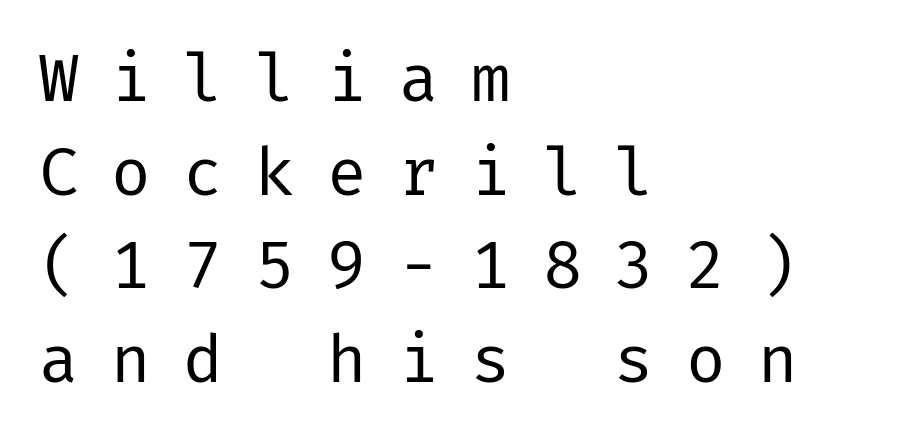
The image shows 66 px regular-weight sans-serif type, upright; set left-aligned, normal line spacing (1.42x), unusually wide letter spacing (+0.49 em), not underlined; low stroke contrast and a medium x-height.
